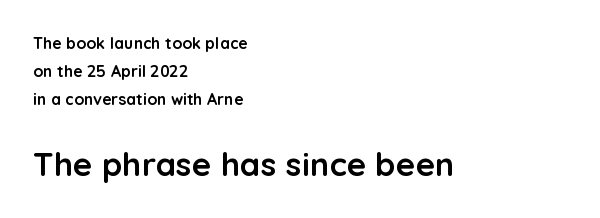
Q: Is the text bold? A: Yes.
Q: Is the text italic (slanted)? A: No, it is upright.
Q: Is the typeface a serif or a sans-serif typeface? A: Sans-serif.
Q: Is the text underlined? A: No.
Q: How is the paragraph aligned? A: Left-aligned.
Q: Is the spacing between letters normal or unusually wide? A: Normal.
Q: Which block of text is set in a larger size, the first (top) or the second (bottom)? A: The second (bottom) one.
Q: Width (condensed, normal, or wide)? A: Normal.
Q: Stroke contrast? A: Low.
Q: x-height? A: Medium.
Q: Monospaced? A: No.
